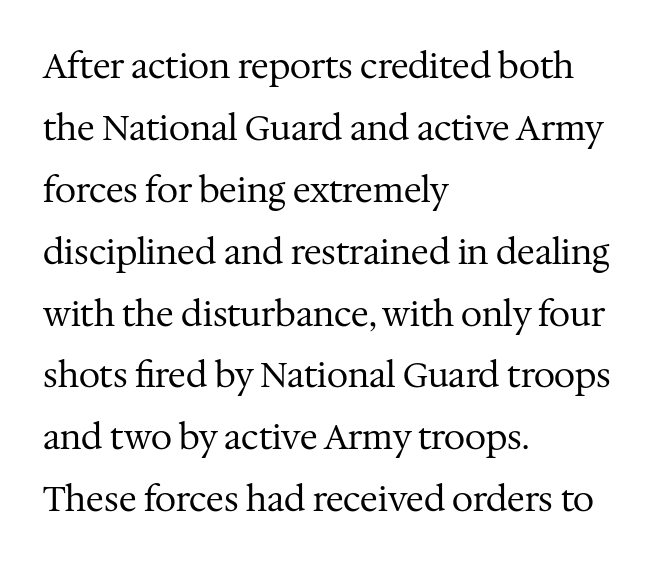
{"serif": "yes", "italic": "no", "bold": "no", "weight": "regular", "width": "normal", "stroke_contrast": "medium", "x_height": "medium", "monospaced": "no", "underline": "no", "align": "left", "line_spacing_ratio": 1.82, "letter_spacing": "normal", "letter_spacing_em": 0.0, "glyph_px": 34}
